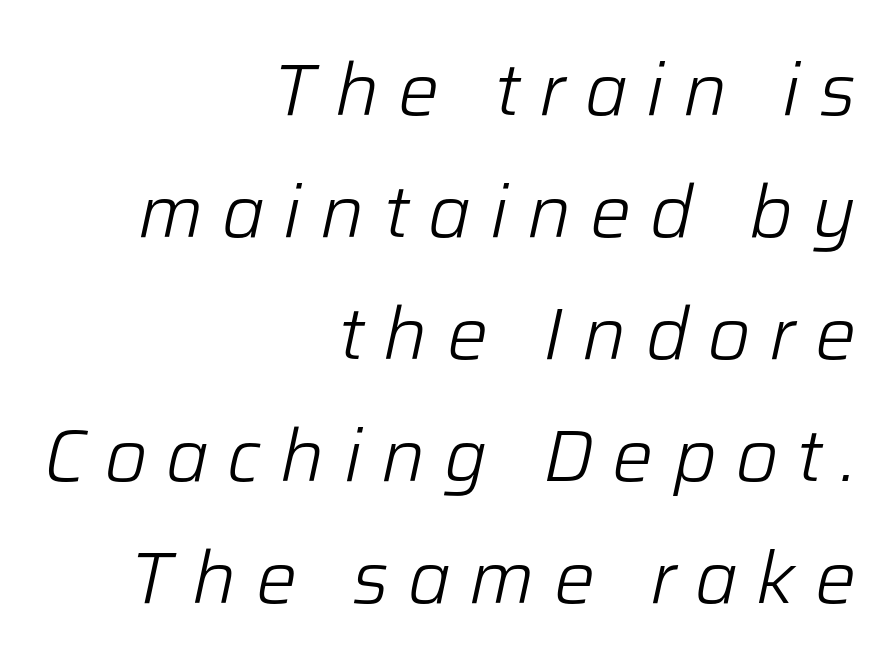
The image shows 73 px light type, italic (leaning right); set right-aligned, normal line spacing (1.67x), unusually wide letter spacing (+0.26 em), not underlined; low stroke contrast and a medium x-height.
